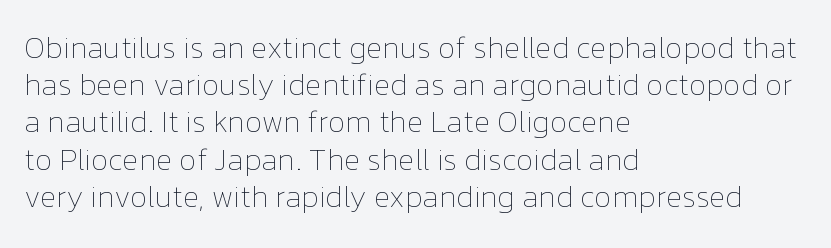
The image shows 30 px thin type, upright; set left-aligned, line spacing 1.24x, normal letter spacing, not underlined; low stroke contrast and a medium x-height.
